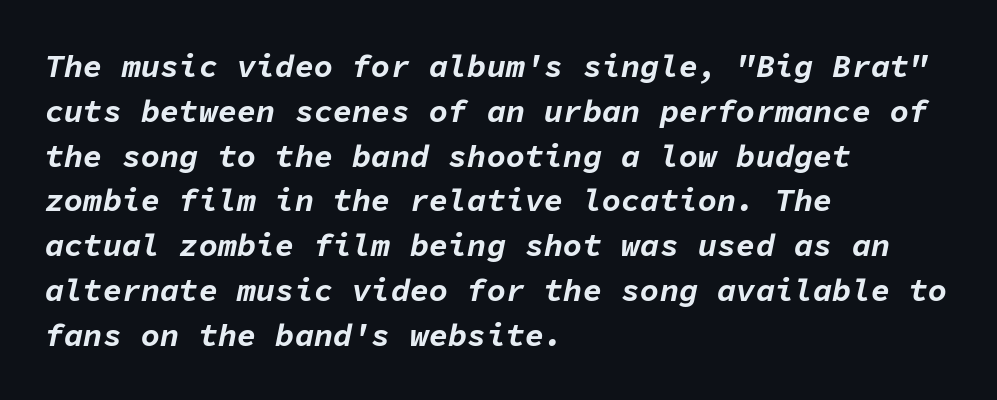
The image shows 32 px bold type, italic (leaning right), monospaced; set left-aligned, normal line spacing (1.4x), normal letter spacing, not underlined; low stroke contrast and a medium x-height.
